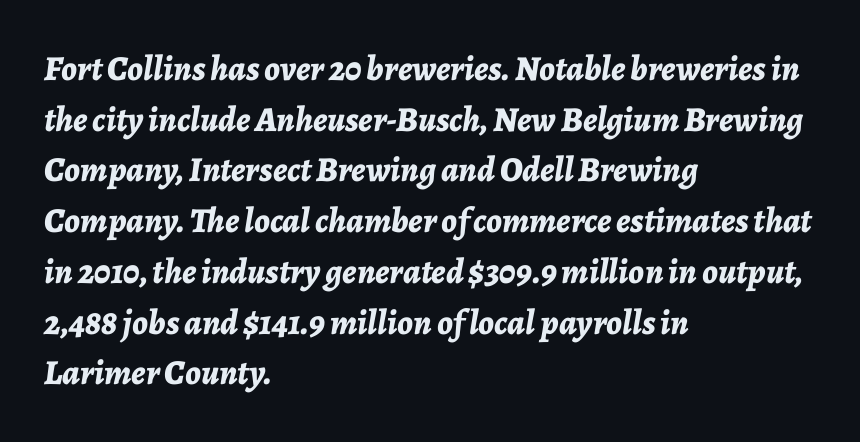
Letter spacing: default. This is oblique type, the kind used for emphasis or titles. Teacher's note: observe the even left margin — that is flush-left alignment. Stroke thickness is high; the sample reads as a true bold. A clean baseline with only descenders dipping below it.
